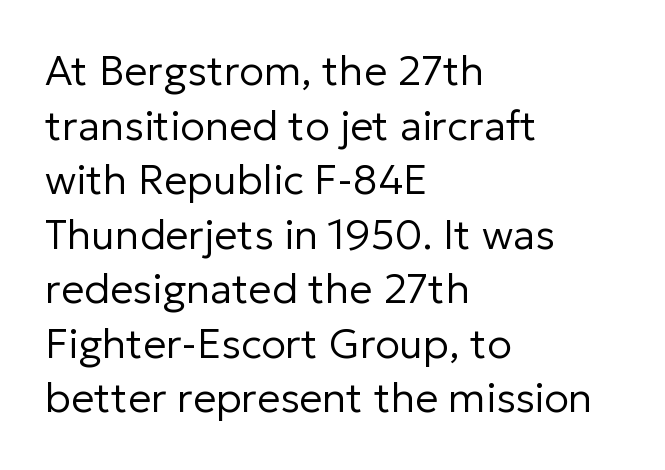
{"serif": "no", "italic": "no", "bold": "no", "weight": "regular", "width": "normal", "stroke_contrast": "low", "x_height": "medium", "monospaced": "no", "underline": "no", "align": "left", "line_spacing": "normal", "line_spacing_ratio": 1.33, "letter_spacing": "normal", "letter_spacing_em": 0.0, "glyph_px": 41}
